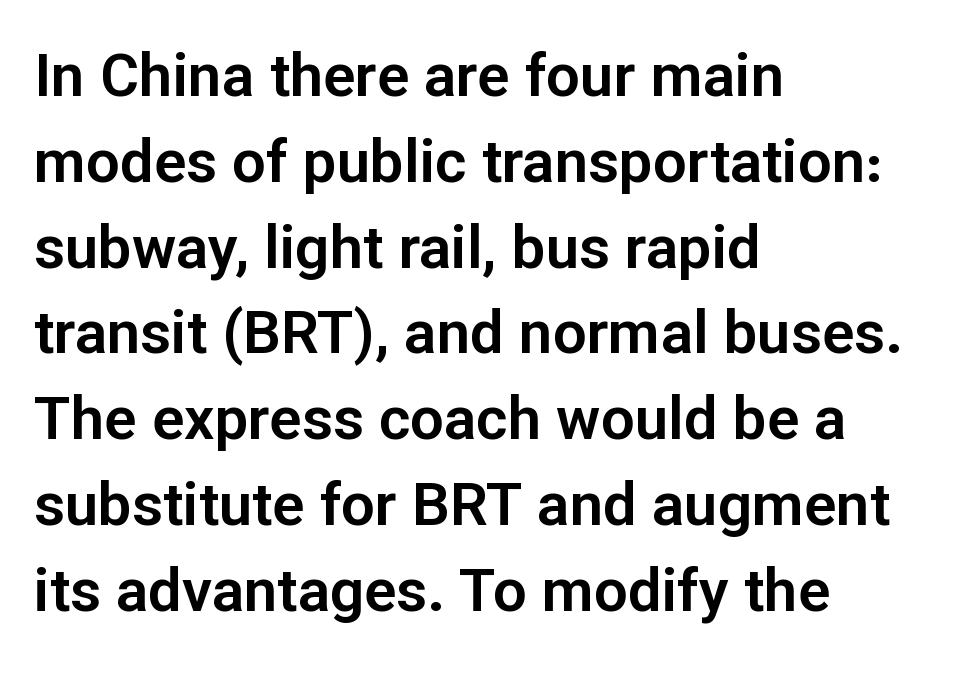
The image shows 60 px sans-serif type, upright; set left-aligned, normal line spacing (1.43x), normal letter spacing, not underlined; low stroke contrast and a medium x-height.
